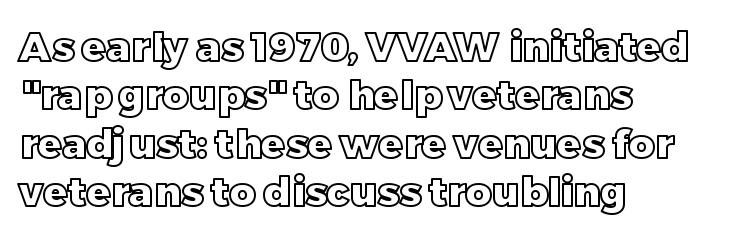
Q: Is the text italic (slanted)? A: No, it is upright.
Q: Is the text underlined? A: No.
Q: How is the paragraph aligned? A: Left-aligned.
Q: Is the spacing between letters normal or unusually wide? A: Normal.
Q: Width (condensed, normal, or wide)? A: Normal.
Q: x-height? A: Large.
Q: Monospaced? A: No.
